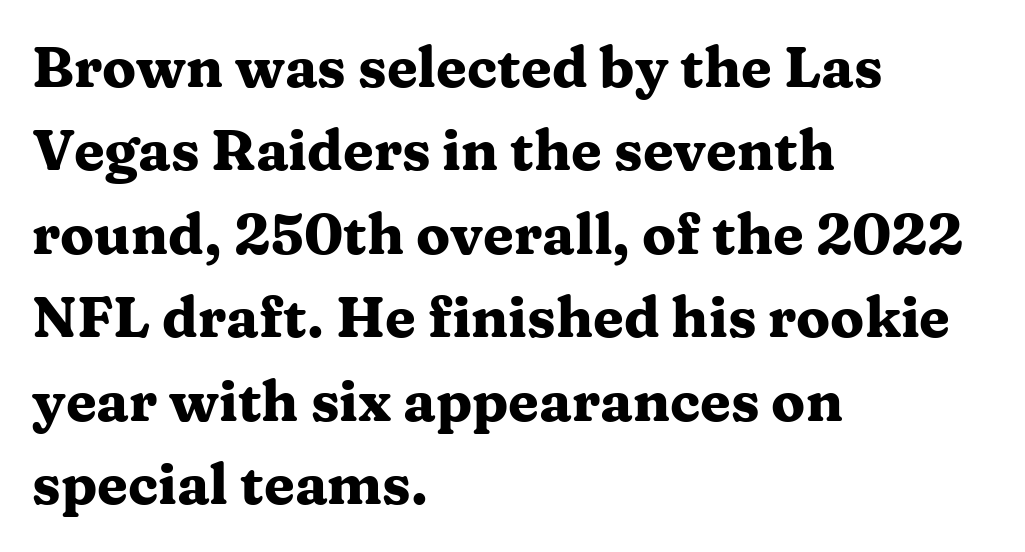
{"serif": "yes", "italic": "no", "bold": "yes", "weight": "heavy", "width": "wide", "stroke_contrast": "medium", "x_height": "medium", "monospaced": "no", "underline": "no", "align": "left", "line_spacing": "normal", "line_spacing_ratio": 1.49, "letter_spacing": "normal", "letter_spacing_em": 0.0, "glyph_px": 56}
